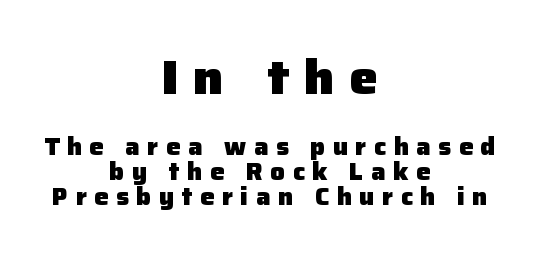
The image shows 48 px heavy sans-serif type, upright; set centered, tight line spacing (1.04x), unusually wide letter spacing (+0.31 em), not underlined; the first (top) block is 2.0x larger; low stroke contrast and a medium x-height.
